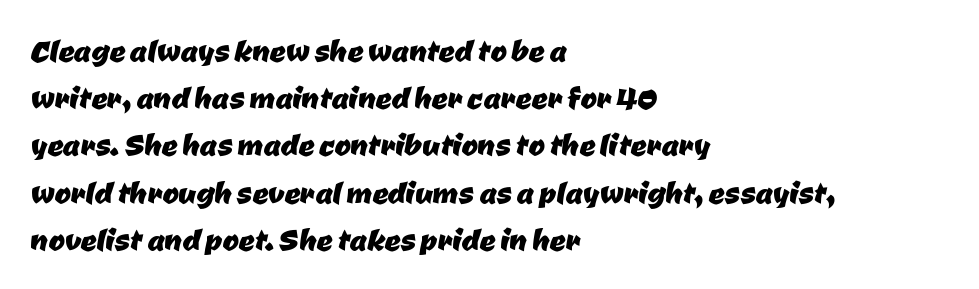
Spacing verdict: proportional, widths tailored to each character. In terms of letterform style, serifs are entirely absent. A classic flush-left, rag-right setting is used for this passage. Lines of text with bare space underneath. Observe the ordinary spacing: letters are neighbours, not strangers.
